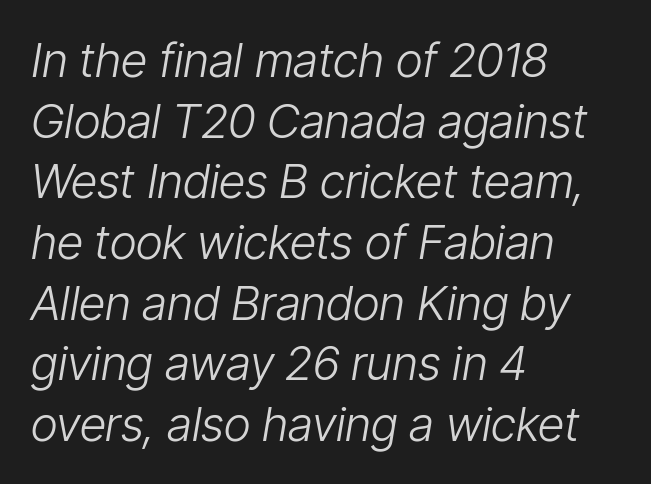
The image shows 47 px light, condensed type, italic (leaning right); set left-aligned, normal line spacing (1.29x), normal letter spacing, not underlined; low stroke contrast and a medium x-height.
